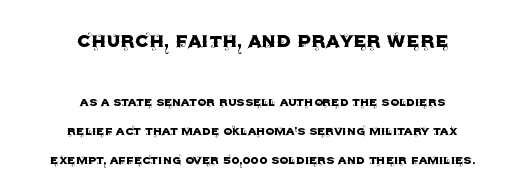
The line texture is even and compact thanks to regular tracking. Layout note: lines centered. When letters stand straight like this, we call the style roman or upright. Interline gaps are noticeably wide in this sample. A bare baseline throughout the passage. Whoever set this made the first block the dominant, larger element.
